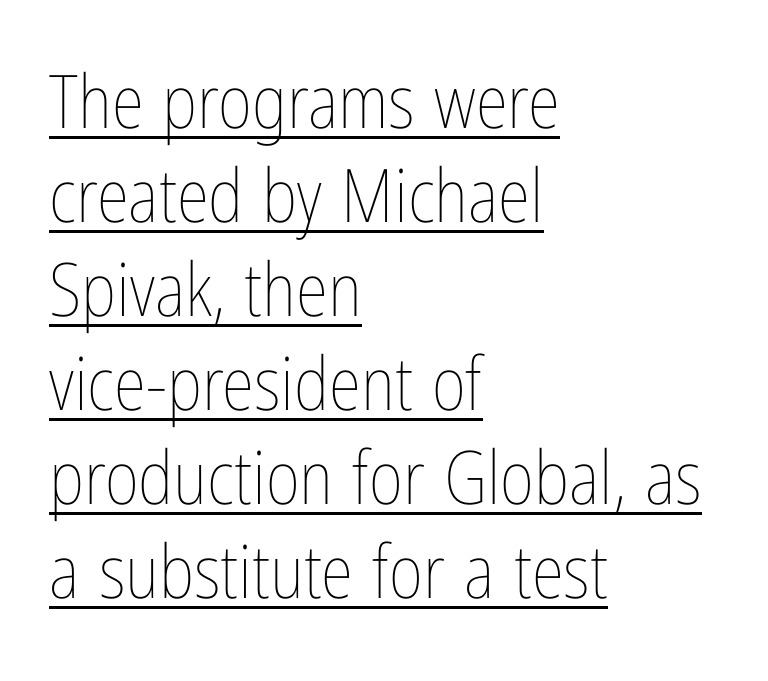
{"italic": "no", "bold": "no", "weight": "thin", "width": "condensed", "stroke_contrast": "low", "x_height": "medium", "monospaced": "no", "underline": "yes", "align": "left", "line_spacing": "normal", "line_spacing_ratio": 1.27, "letter_spacing": "normal", "letter_spacing_em": 0.0, "glyph_px": 74}
